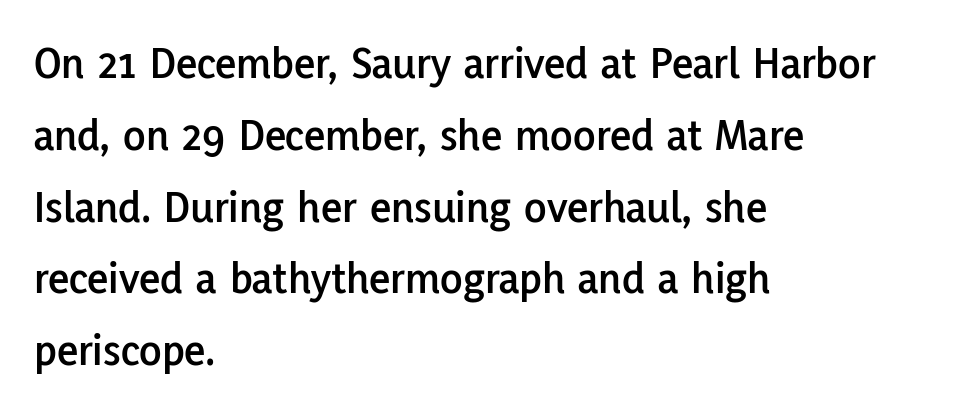
Q: Is the text italic (slanted)? A: No, it is upright.
Q: Is the typeface a serif or a sans-serif typeface? A: Sans-serif.
Q: Is the text underlined? A: No.
Q: How is the paragraph aligned? A: Left-aligned.
Q: Is the spacing between letters normal or unusually wide? A: Normal.
Q: Is the spacing between lines tight, normal or loose? A: Normal.
Q: Width (condensed, normal, or wide)? A: Normal.
Q: Stroke contrast? A: Low.
Q: x-height? A: Medium.
Q: Monospaced? A: No.
